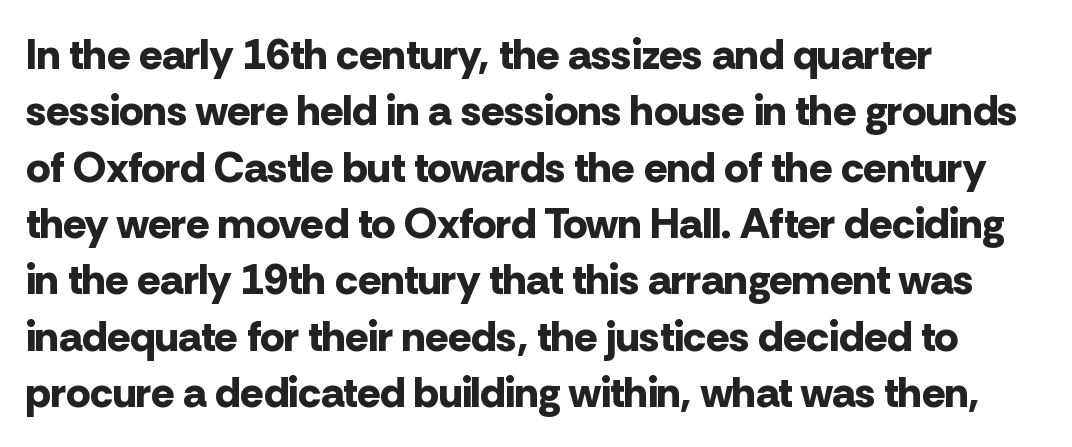
{"serif": "no", "italic": "no", "bold": "yes", "weight": "bold", "width": "normal", "stroke_contrast": "low", "x_height": "medium", "monospaced": "no", "underline": "no", "align": "left", "line_spacing": "normal", "line_spacing_ratio": 1.31, "letter_spacing": "normal", "letter_spacing_em": 0.0, "glyph_px": 43}
